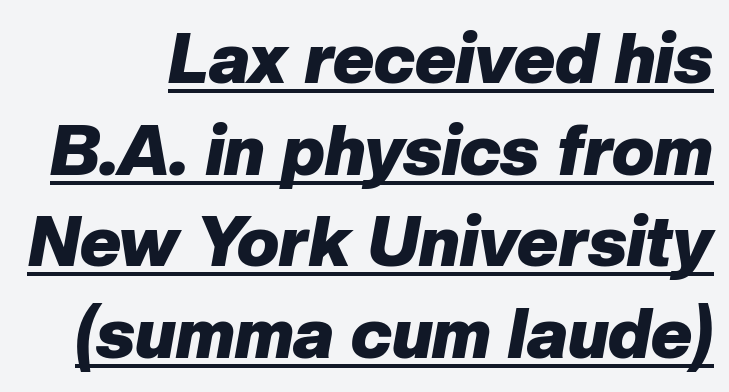
Q: Is the text bold? A: Yes.
Q: Is the text italic (slanted)? A: Yes, it leans right by about 10 degrees.
Q: Is the text underlined? A: Yes.
Q: Is the spacing between letters normal or unusually wide? A: Normal.
Q: Is the spacing between lines tight, normal or loose? A: Normal.
Q: Width (condensed, normal, or wide)? A: Normal.
Q: Stroke contrast? A: Low.
Q: x-height? A: Medium.
Q: Monospaced? A: No.
